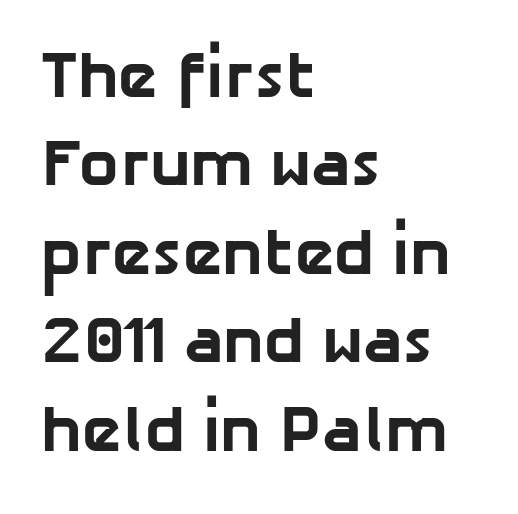
The image shows 66 px bold sans-serif type; set left-aligned, normal line spacing (1.34x), normal letter spacing, not underlined; low stroke contrast and a medium x-height.
